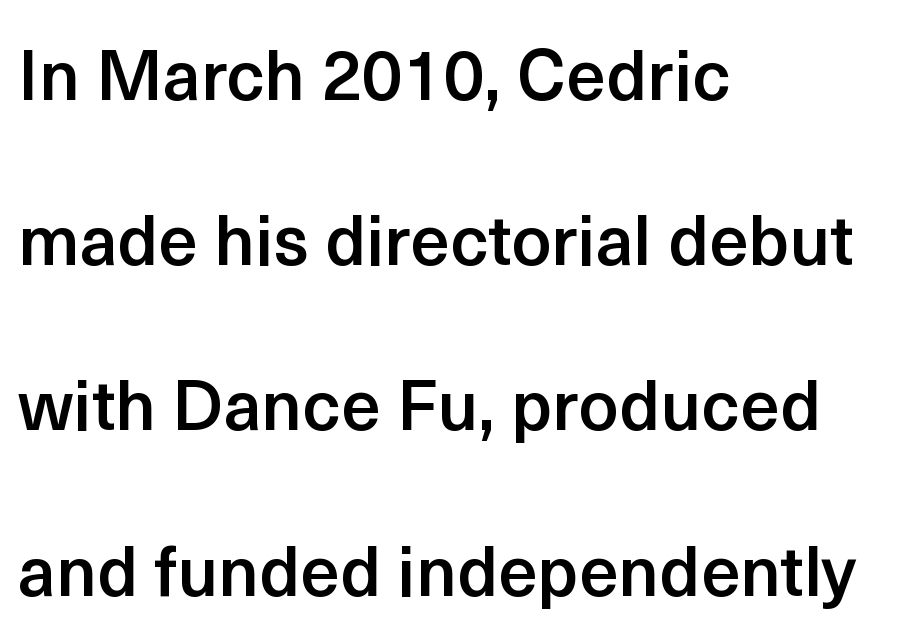
The image shows 70 px semibold sans-serif type, upright; set left-aligned, loose line spacing (2.36x), normal letter spacing, not underlined; a medium x-height.
